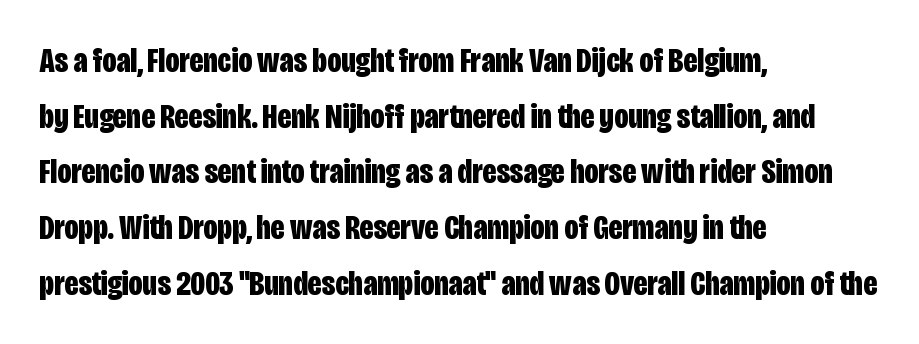
Q: Is the text bold? A: Yes.
Q: Is the text italic (slanted)? A: No, it is upright.
Q: Is the typeface a serif or a sans-serif typeface? A: Sans-serif.
Q: Is the text underlined? A: No.
Q: How is the paragraph aligned? A: Left-aligned.
Q: Is the spacing between letters normal or unusually wide? A: Normal.
Q: Is the spacing between lines tight, normal or loose? A: Normal.
Q: Width (condensed, normal, or wide)? A: Condensed.
Q: Stroke contrast? A: Low.
Q: x-height? A: Large.
Q: Monospaced? A: No.
